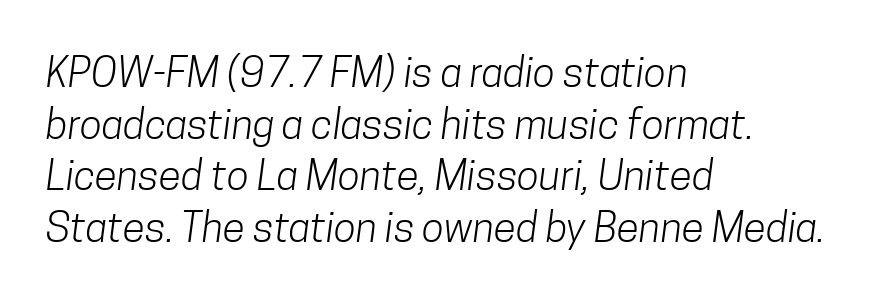
A sans-serif font was chosen for this passage. Do the characters align in a grid? No, the font is proportional. Quick note: interline space is typical. No chunkiness to these letters — they're not bold.
